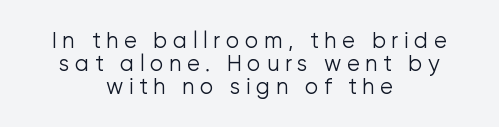
{"italic": "no", "bold": "no", "underline": "no", "align": "center", "line_spacing": "tight", "line_spacing_ratio": 1.05, "letter_spacing": "wide", "letter_spacing_em": 0.24, "glyph_px": 22}
